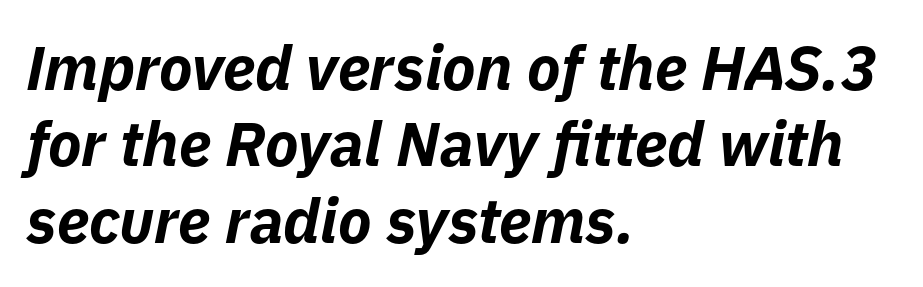
Q: Is the text bold? A: Yes.
Q: Is the text italic (slanted)? A: Yes, it leans right by about 11 degrees.
Q: Is the text underlined? A: No.
Q: How is the paragraph aligned? A: Left-aligned.
Q: Is the spacing between letters normal or unusually wide? A: Normal.
Q: Width (condensed, normal, or wide)? A: Normal.
Q: Stroke contrast? A: Low.
Q: x-height? A: Medium.
Q: Monospaced? A: No.
